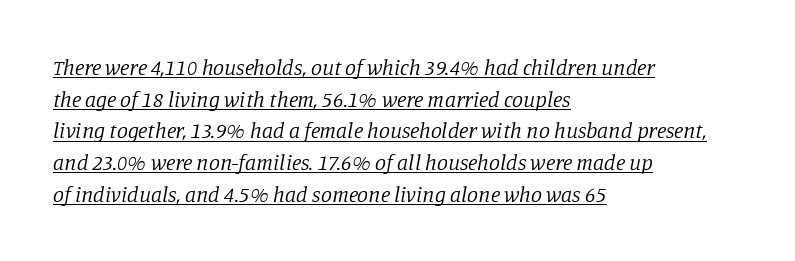
Students, note that the glyphs here touch the page at normal intervals. The letterforms sit at book weight or below. The string is rendered with underlining switched on. Short and long lines alike share a common starting point at left. The lines sit at an ordinary, default distance from one another. The face used here has a pronounced slope to its letters.
